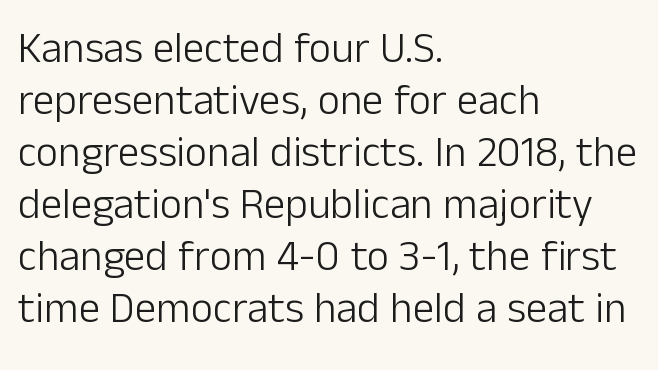
{"serif": "no", "italic": "no", "bold": "no", "weight": "light", "width": "normal", "stroke_contrast": "low", "x_height": "medium", "monospaced": "no", "underline": "no", "align": "left", "line_spacing_ratio": 1.21, "letter_spacing": "normal", "letter_spacing_em": 0.0, "glyph_px": 43}
